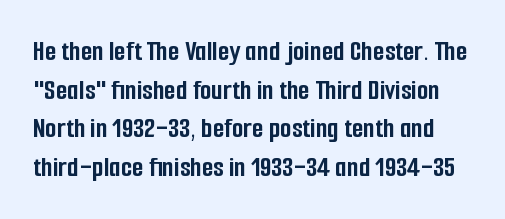
Q: Is the text bold? A: Yes.
Q: Is the text italic (slanted)? A: No, it is upright.
Q: Is the typeface a serif or a sans-serif typeface? A: Sans-serif.
Q: Is the text underlined? A: No.
Q: Is the spacing between letters normal or unusually wide? A: Normal.
Q: Is the spacing between lines tight, normal or loose? A: Normal.
Q: Width (condensed, normal, or wide)? A: Condensed.
Q: Stroke contrast? A: Low.
Q: x-height? A: Medium.
Q: Monospaced? A: No.
